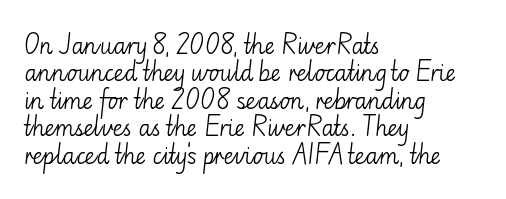
Counters stay open thanks to moderate or lighter strokes. All the whitespace from short lines collects on the right. Normally led — the rows are evenly, conventionally spaced. The glyphs are unaccompanied by any horizontal stroke below them.
